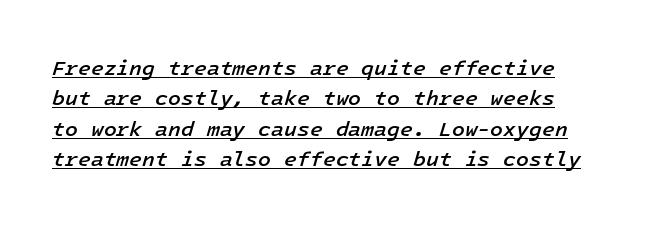
{"italic": "yes", "lean": "right", "slant_degrees": 16, "bold": "semi", "underline": "yes", "line_spacing": "normal", "line_spacing_ratio": 1.45, "letter_spacing": "normal", "letter_spacing_em": 0.0, "glyph_px": 21}
